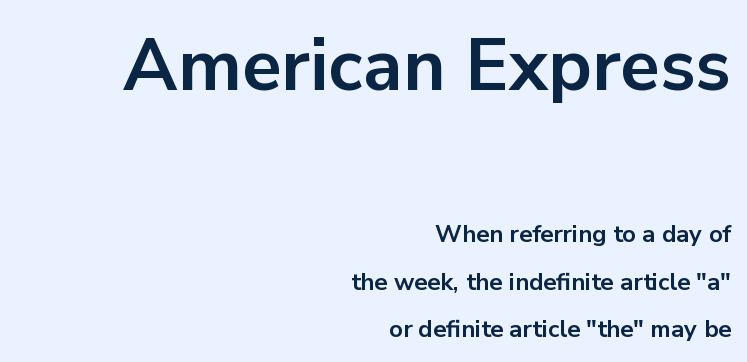
The image shows 73 px bold sans-serif type, upright; set right-aligned, loose line spacing (1.96x), normal letter spacing, not underlined; the first (top) block is 3.04x larger; low stroke contrast and a medium x-height.
